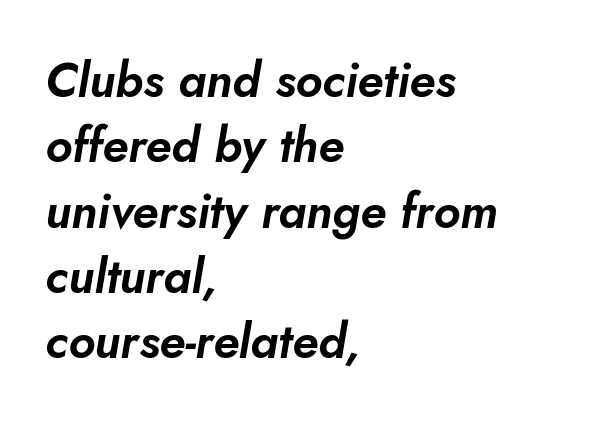
Here the designer chose a conventional face with non-uniform glyph widths. Rendered with sloped, italic letterforms. Teacher's note: observe the even left margin — that is flush-left alignment. Does the leading feel generous? No, just average. Underlining? Definitely not there.
